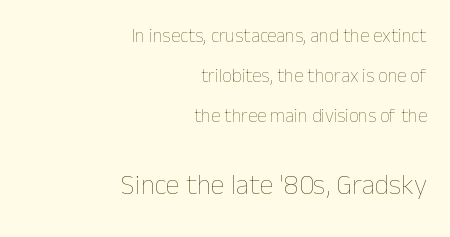
Q: Is the text bold? A: No.
Q: Is the text italic (slanted)? A: No, it is upright.
Q: Is the text underlined? A: No.
Q: How is the paragraph aligned? A: Right-aligned.
Q: Is the spacing between letters normal or unusually wide? A: Normal.
Q: Is the spacing between lines tight, normal or loose? A: Loose.
Q: Which block of text is set in a larger size, the first (top) or the second (bottom)? A: The second (bottom) one.
Q: Width (condensed, normal, or wide)? A: Normal.
Q: Stroke contrast? A: Low.
Q: x-height? A: Medium.
Q: Monospaced? A: No.
